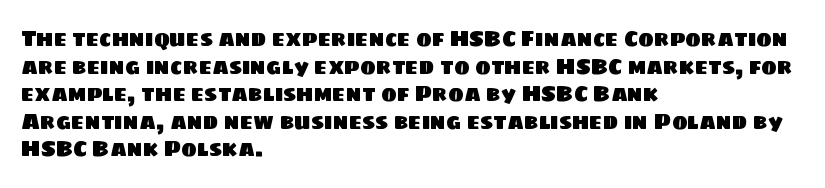
Q: Is the text underlined? A: No.
Q: How is the paragraph aligned? A: Left-aligned.
Q: Is the spacing between letters normal or unusually wide? A: Normal.
Q: Is the spacing between lines tight, normal or loose? A: Normal.
